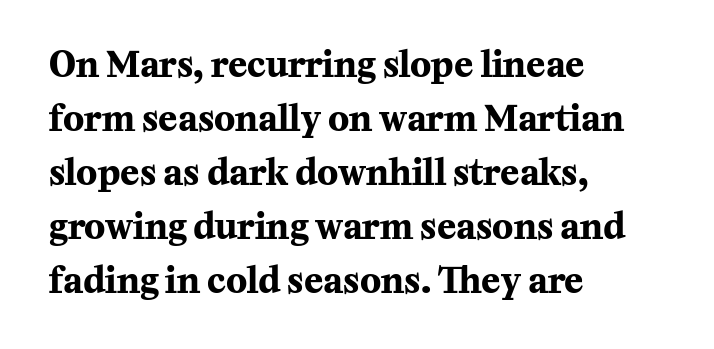
Q: Is the text bold? A: Yes.
Q: Is the text italic (slanted)? A: No, it is upright.
Q: Is the typeface a serif or a sans-serif typeface? A: Serif.
Q: Is the text underlined? A: No.
Q: How is the paragraph aligned? A: Left-aligned.
Q: Is the spacing between letters normal or unusually wide? A: Normal.
Q: Is the spacing between lines tight, normal or loose? A: Normal.
Q: Width (condensed, normal, or wide)? A: Normal.
Q: Stroke contrast? A: Medium.
Q: x-height? A: Medium.
Q: Monospaced? A: No.
